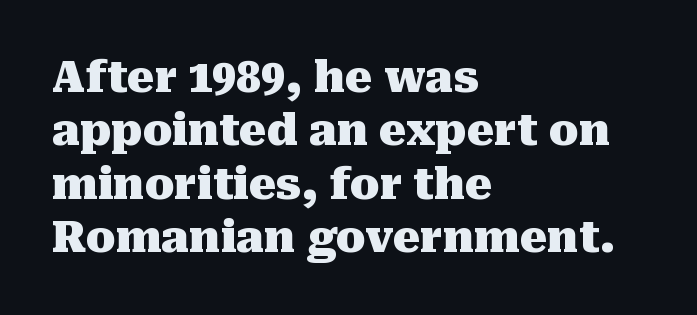
{"serif": "yes", "italic": "no", "bold": "yes", "weight": "heavy", "width": "normal", "stroke_contrast": "medium", "x_height": "medium", "monospaced": "no", "underline": "no", "align": "left", "line_spacing_ratio": 1.24, "letter_spacing": "normal", "letter_spacing_em": 0.0, "glyph_px": 43}
